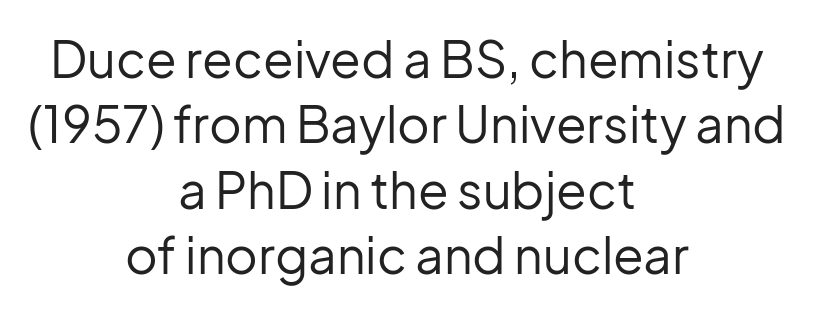
Varying glyph widths throughout — classic text-font behaviour. The letters sit at their default tracking, neither squeezed nor spread. The axis of the letterforms is exactly vertical. The characters display no serif detailing; their extremities are plain. The area under the type is left untouched.
